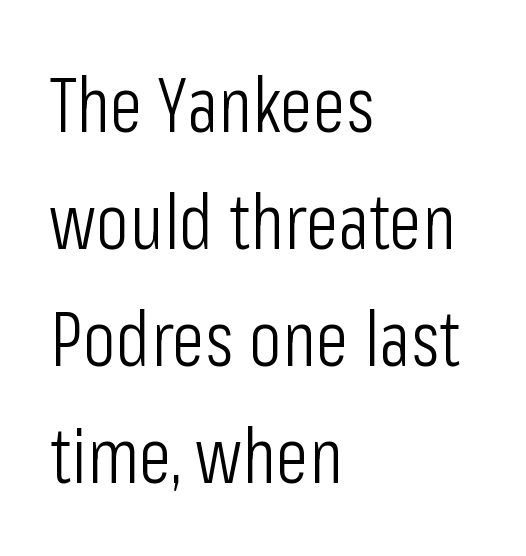
{"serif": "no", "italic": "no", "bold": "no", "weight": "light", "width": "condensed", "stroke_contrast": "low", "x_height": "medium", "monospaced": "no", "underline": "no", "align": "left", "line_spacing": "normal", "line_spacing_ratio": 1.54, "letter_spacing": "normal", "letter_spacing_em": 0.0, "glyph_px": 76}
